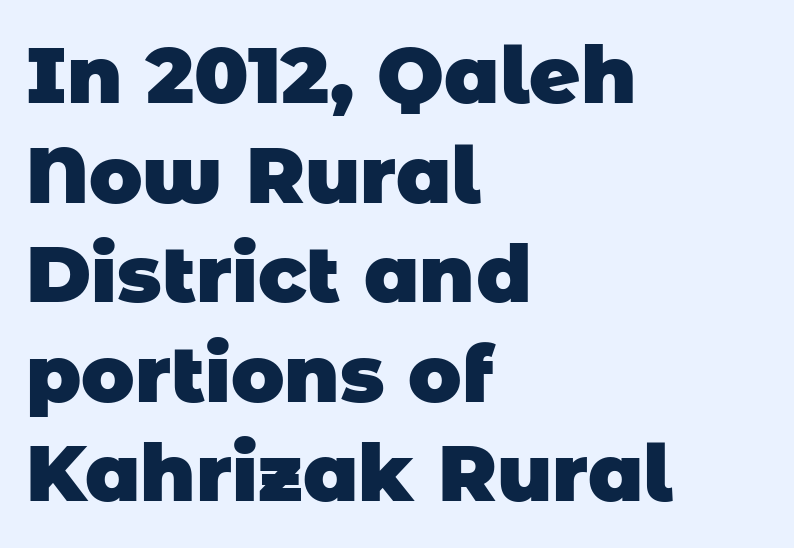
{"serif": "no", "bold": "yes", "weight": "heavy", "width": "normal", "stroke_contrast": "low", "x_height": "large", "monospaced": "no", "underline": "no", "align": "left", "line_spacing": "normal", "line_spacing_ratio": 1.26, "letter_spacing": "normal", "letter_spacing_em": 0.0, "glyph_px": 79}
